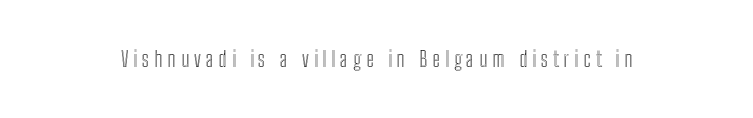
Any mark beneath the type? The region is blank. The specimen reads as upright at a glance. The tracking jumps out immediately: characters are airy and widely separated.
